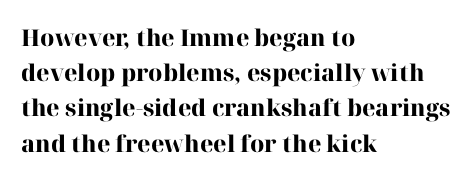
Q: Is the text bold? A: Yes.
Q: Is the text italic (slanted)? A: No, it is upright.
Q: Is the text underlined? A: No.
Q: How is the paragraph aligned? A: Left-aligned.
Q: Is the spacing between letters normal or unusually wide? A: Normal.
Q: Is the spacing between lines tight, normal or loose? A: Normal.
